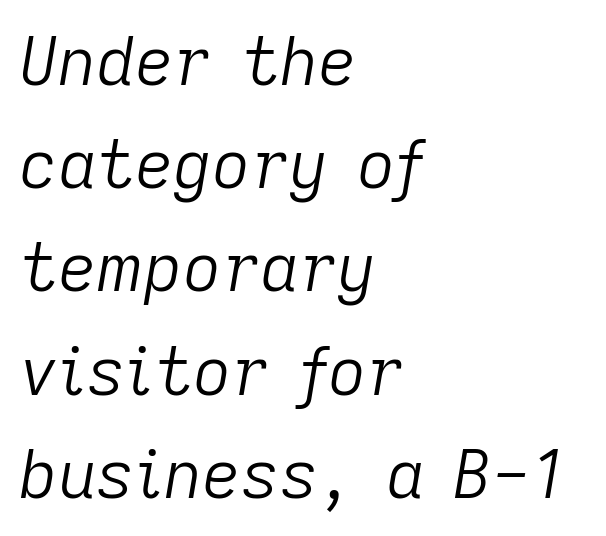
Q: Is the text bold? A: No.
Q: Is the text italic (slanted)? A: Yes, it leans right by about 9 degrees.
Q: Is the text underlined? A: No.
Q: How is the paragraph aligned? A: Left-aligned.
Q: Is the spacing between letters normal or unusually wide? A: Normal.
Q: Is the spacing between lines tight, normal or loose? A: Normal.
Q: Width (condensed, normal, or wide)? A: Normal.
Q: Stroke contrast? A: Low.
Q: x-height? A: Medium.
Q: Monospaced? A: No.
